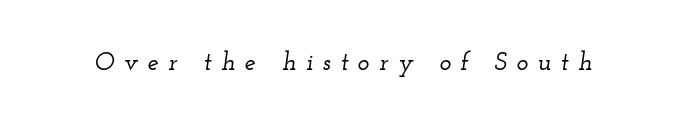
The specimen omits any rule beneath the text block's lines. If you drew a line through each stem, it would be angled. What stands out about the letter spacing? Its width — letters are far apart.
